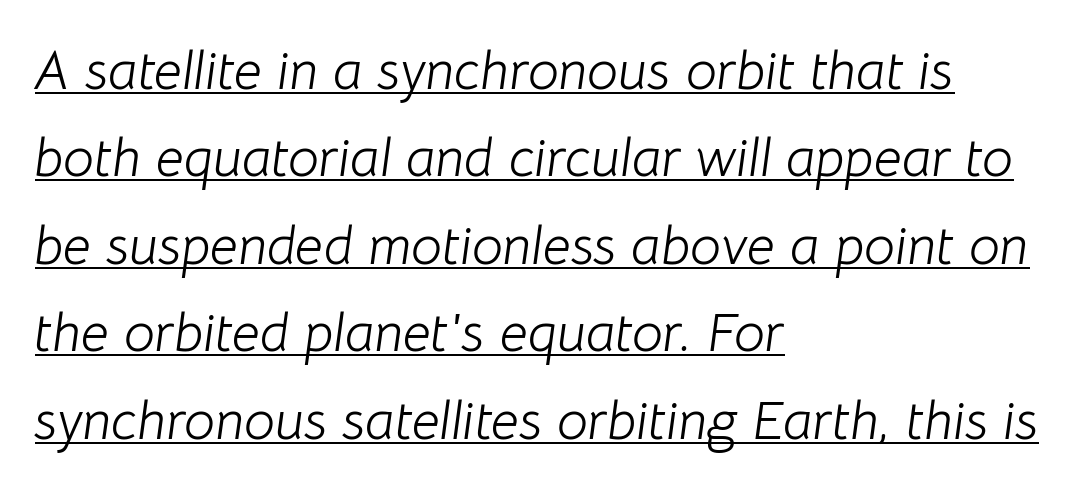
The image shows 55 px light type, italic (leaning right); set left-aligned, normal line spacing (1.59x), normal letter spacing, underlined; low stroke contrast and a medium x-height.
